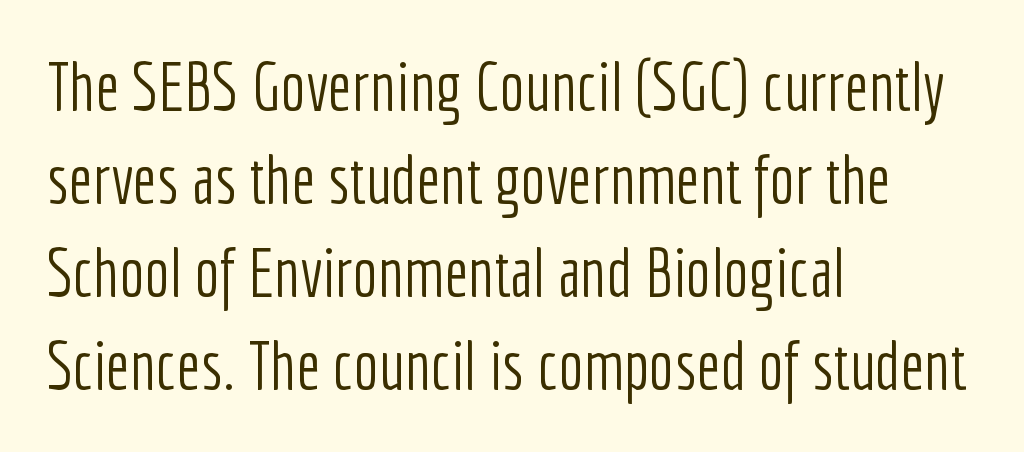
The image shows 67 px light, condensed sans-serif type, upright; set left-aligned, normal line spacing (1.39x), normal letter spacing, not underlined; low stroke contrast and a medium x-height.
